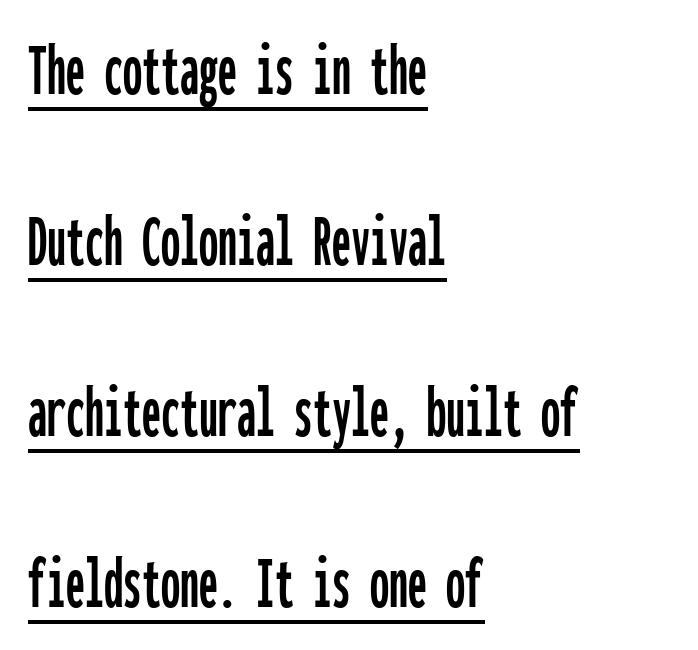
The leading is generous, giving the passage an open texture. This rendering uses left alignment, leaving the right contour irregular. Do the characters align in a grid? Yes, the font is monospaced. The tracking reads as untouched default to a designer's eye.
